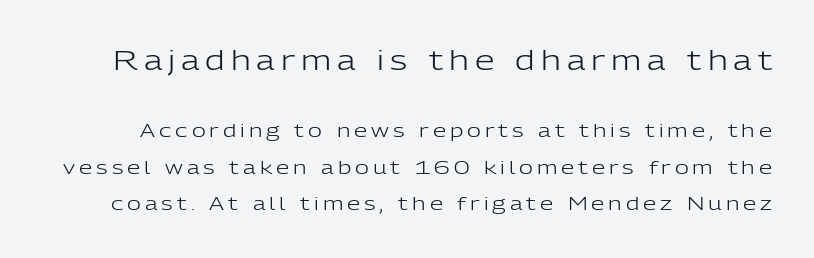
{"serif": "no", "italic": "no", "bold": "no", "weight": "light", "width": "normal", "stroke_contrast": "low", "x_height": "medium", "monospaced": "no", "underline": "no", "line_spacing": "loose", "line_spacing_ratio": 1.92, "letter_spacing": "wide", "letter_spacing_em": 0.21, "larger_block": "first", "size_ratio": 1.47, "glyph_px": 28}
